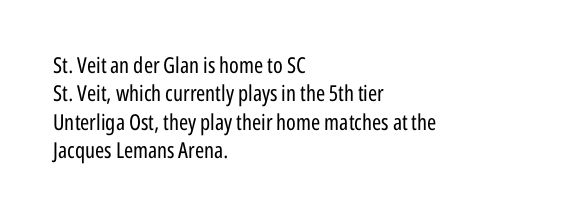
Rule under the text: the space is simply empty. Honestly, the letter spacing is just normal — you wouldn't notice it. The font's upright variant was chosen for this text. The strokes are not fattened; the text isn't bold. Layout note: lines flush left. The designer left line spacing at the default.
